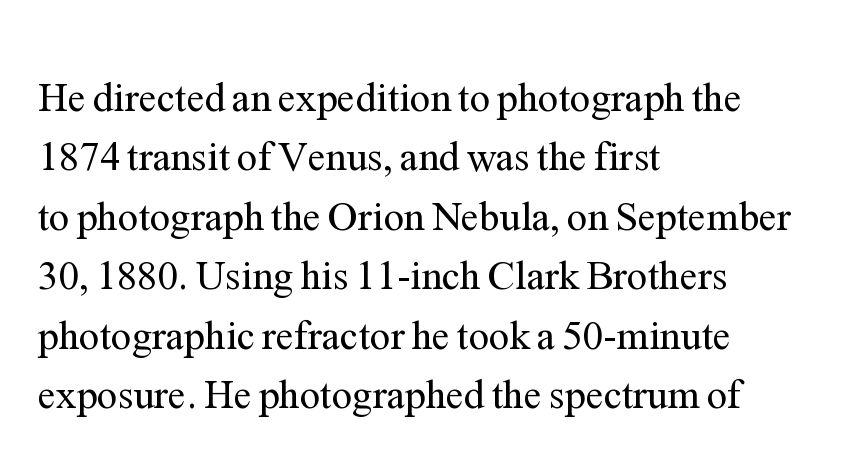
Q: Is the text bold? A: No.
Q: Is the text italic (slanted)? A: No, it is upright.
Q: Is the typeface a serif or a sans-serif typeface? A: Serif.
Q: Is the text underlined? A: No.
Q: How is the paragraph aligned? A: Left-aligned.
Q: Is the spacing between letters normal or unusually wide? A: Normal.
Q: Is the spacing between lines tight, normal or loose? A: Normal.
Q: Width (condensed, normal, or wide)? A: Normal.
Q: Stroke contrast? A: Medium.
Q: x-height? A: Medium.
Q: Monospaced? A: No.
